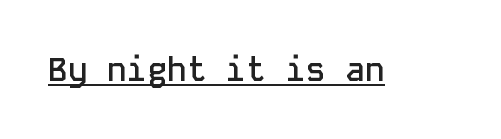
{"serif": "no", "italic": "no", "bold": "semi", "weight": "semibold", "width": "normal", "stroke_contrast": "low", "x_height": "medium", "monospaced": "yes", "underline": "yes", "letter_spacing": "normal", "letter_spacing_em": 0.0, "glyph_px": 33}
